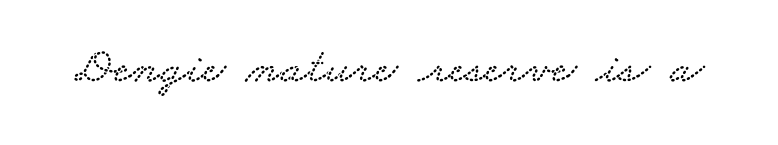
Q: Is the typeface a serif or a sans-serif typeface? A: Serif.
Q: Is the text underlined? A: No.
Q: Is the spacing between letters normal or unusually wide? A: Normal.
Q: Width (condensed, normal, or wide)? A: Wide.
Q: Stroke contrast? A: Low.
Q: x-height? A: Small.
Q: Monospaced? A: No.
